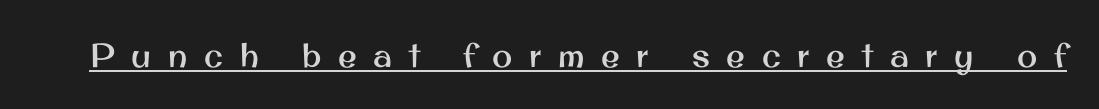
The face used here is proportionally spaced, like ordinary book or web type. Serif or sans? Sans — the stroke terminals are bare. The font's upright variant was chosen for this text. Underline: present. These lines have a slow, spaced-out rhythm from letter to letter.
